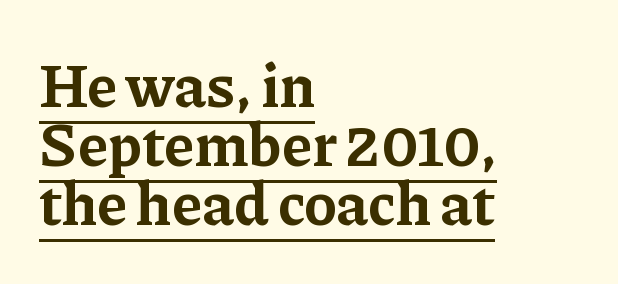
{"serif": "yes", "italic": "no", "bold": "yes", "weight": "bold", "width": "normal", "stroke_contrast": "low", "x_height": "medium", "monospaced": "no", "underline": "yes", "align": "left", "line_spacing": "tight", "line_spacing_ratio": 0.97, "letter_spacing": "normal", "letter_spacing_em": 0.0, "glyph_px": 61}
